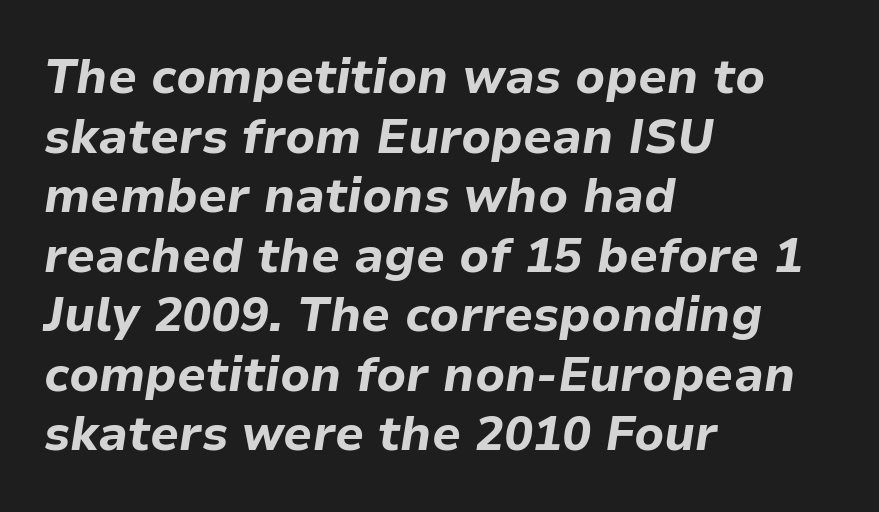
{"italic": "yes", "lean": "right", "slant_degrees": 9, "bold": "yes", "weight": "bold", "width": "normal", "stroke_contrast": "low", "x_height": "medium", "monospaced": "no", "underline": "no", "align": "left", "line_spacing_ratio": 1.24, "letter_spacing": "normal", "letter_spacing_em": 0.0, "glyph_px": 48}
